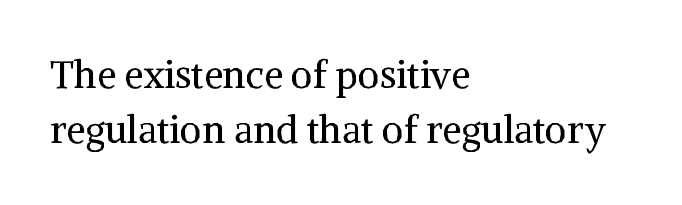
Q: Is the text bold? A: No.
Q: Is the text italic (slanted)? A: No, it is upright.
Q: Is the typeface a serif or a sans-serif typeface? A: Serif.
Q: Is the text underlined? A: No.
Q: How is the paragraph aligned? A: Left-aligned.
Q: Is the spacing between letters normal or unusually wide? A: Normal.
Q: Is the spacing between lines tight, normal or loose? A: Normal.
Q: Width (condensed, normal, or wide)? A: Normal.
Q: Stroke contrast? A: Medium.
Q: x-height? A: Medium.
Q: Monospaced? A: No.
